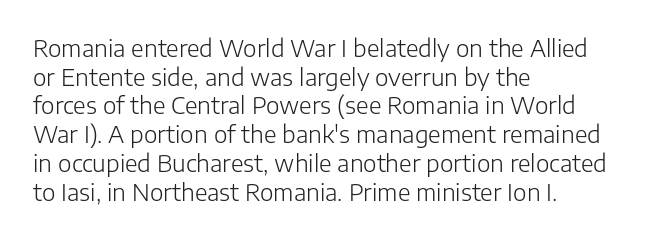
The image shows 23 px text type, upright; set left-aligned, normal line spacing (1.25x), normal letter spacing, not underlined.
